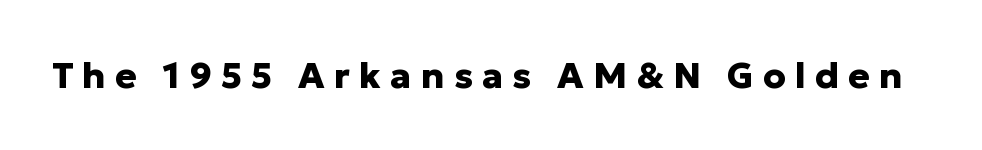
The area under the type is left untouched. The lettering holds an erect, upright posture throughout. Serif or sans? Sans — the stroke terminals are bare. Letter spacing: wide.
